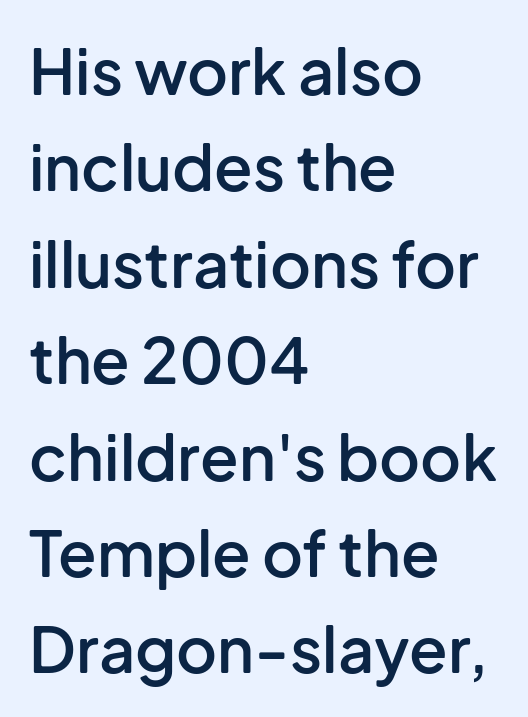
{"serif": "no", "italic": "no", "bold": "semi", "weight": "semibold", "width": "normal", "stroke_contrast": "low", "x_height": "medium", "monospaced": "no", "underline": "no", "align": "left", "line_spacing": "normal", "line_spacing_ratio": 1.53, "letter_spacing": "normal", "letter_spacing_em": 0.0, "glyph_px": 63}
